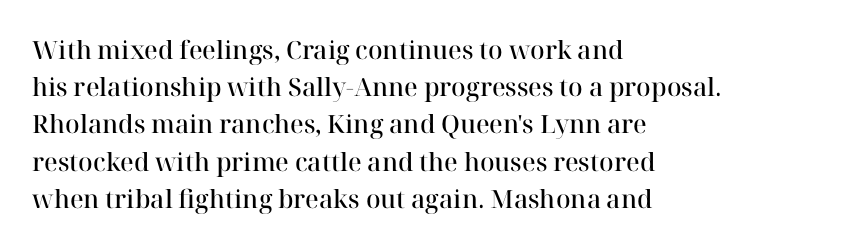
Normally led — the rows are evenly, conventionally spaced. Strokes here are thickened, but only to semibold level. Tracking value appears to be zero — textbook default spacing. A roman cut, with each character standing at attention. Teacher's note: observe the even left margin — that is flush-left alignment.
